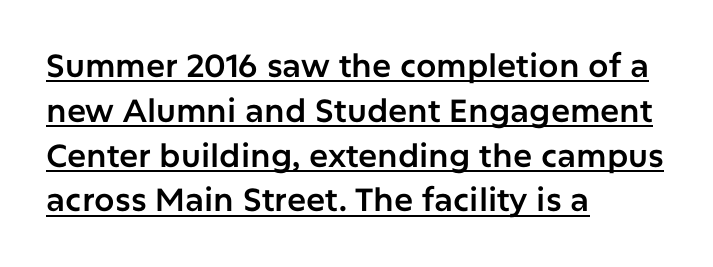
{"serif": "no", "italic": "no", "width": "normal", "stroke_contrast": "low", "x_height": "medium", "monospaced": "no", "underline": "yes", "align": "left", "line_spacing": "normal", "line_spacing_ratio": 1.4, "letter_spacing": "normal", "letter_spacing_em": 0.0, "glyph_px": 32}
